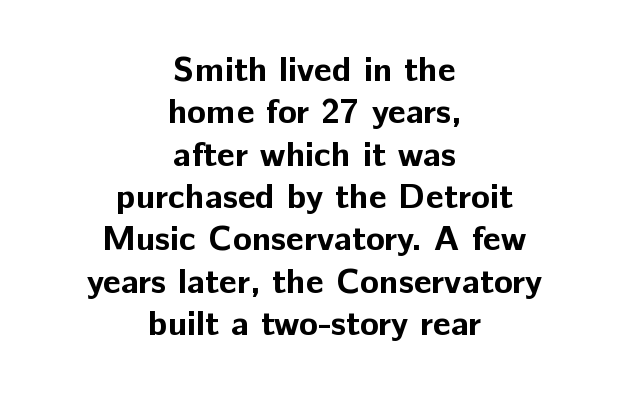
Posture: straight, roman, zero tilt. Note: no serifs on the glyphs. Letter spacing: default. The space directly below the letters is spotless. Compared with an ordinary text face, these strokes are far heavier — a full bold.
